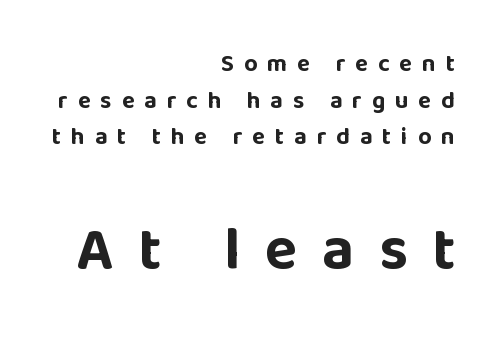
Q: Is the text bold? A: Yes.
Q: Is the text italic (slanted)? A: No, it is upright.
Q: Is the typeface a serif or a sans-serif typeface? A: Sans-serif.
Q: Is the text underlined? A: No.
Q: How is the paragraph aligned? A: Right-aligned.
Q: Is the spacing between letters normal or unusually wide? A: Unusually wide.
Q: Is the spacing between lines tight, normal or loose? A: Normal.
Q: Which block of text is set in a larger size, the first (top) or the second (bottom)? A: The second (bottom) one.
Q: Width (condensed, normal, or wide)? A: Normal.
Q: Stroke contrast? A: Low.
Q: x-height? A: Large.
Q: Monospaced? A: No.
